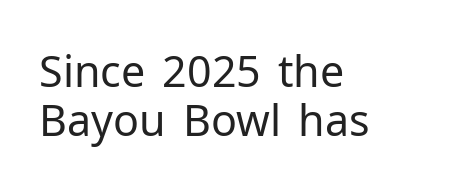
Q: Is the text bold? A: No.
Q: Is the text italic (slanted)? A: No, it is upright.
Q: Is the typeface a serif or a sans-serif typeface? A: Sans-serif.
Q: Is the text underlined? A: No.
Q: How is the paragraph aligned? A: Left-aligned.
Q: Is the spacing between letters normal or unusually wide? A: Normal.
Q: Is the spacing between lines tight, normal or loose? A: Tight.
Q: Width (condensed, normal, or wide)? A: Normal.
Q: Stroke contrast? A: Low.
Q: x-height? A: Medium.
Q: Monospaced? A: No.
